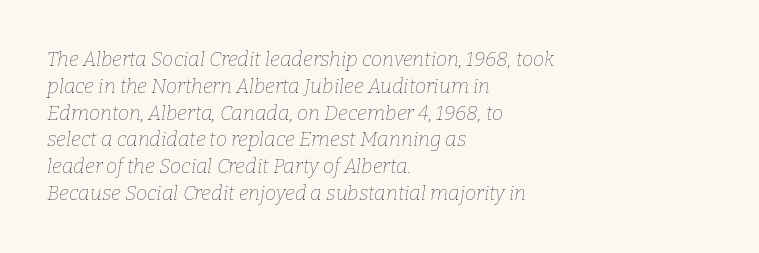
{"italic": "yes", "lean": "right", "slant_degrees": 9, "bold": "no", "underline": "no", "align": "left", "line_spacing": "normal", "line_spacing_ratio": 1.34, "letter_spacing": "normal", "letter_spacing_em": 0.0, "glyph_px": 20}
